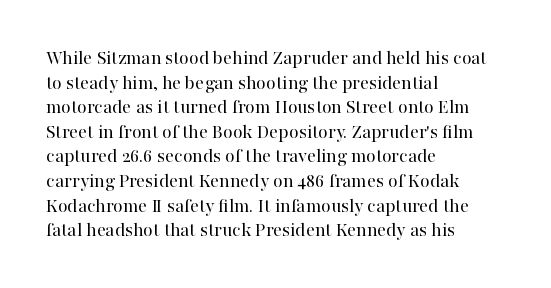
Q: Is the text bold? A: No.
Q: Is the text italic (slanted)? A: No, it is upright.
Q: Is the text underlined? A: No.
Q: How is the paragraph aligned? A: Left-aligned.
Q: Is the spacing between letters normal or unusually wide? A: Normal.
